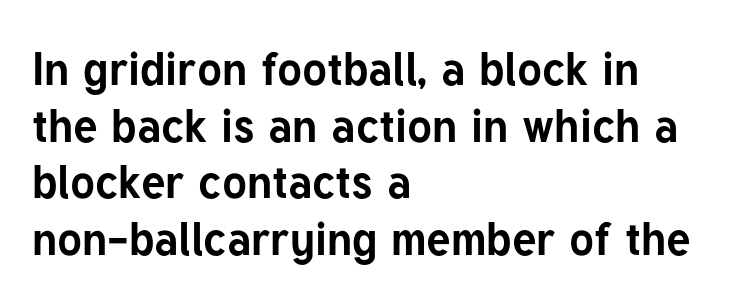
{"serif": "no", "italic": "no", "bold": "yes", "weight": "bold", "width": "normal", "stroke_contrast": "low", "x_height": "medium", "monospaced": "no", "underline": "no", "align": "left", "line_spacing_ratio": 1.23, "letter_spacing": "normal", "letter_spacing_em": 0.0, "glyph_px": 46}
